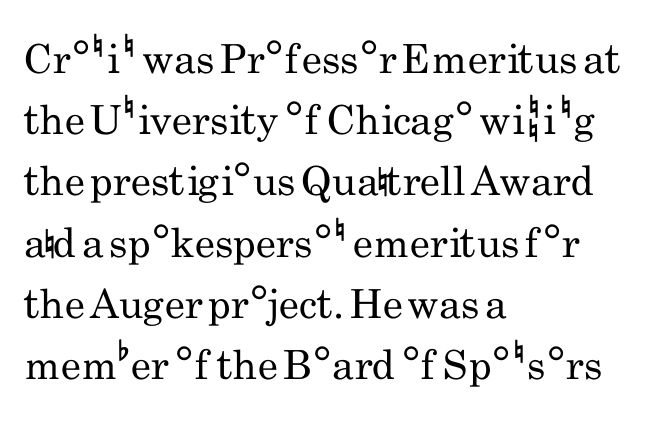
The image shows 40 px regular-weight, condensed sans-serif type, upright; set left-aligned, normal line spacing (1.53x), normal letter spacing, not underlined; low stroke contrast and a small x-height.
